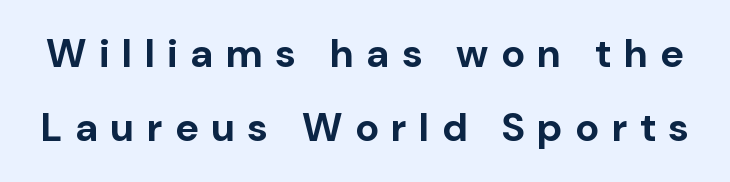
Q: Is the text bold? A: Yes.
Q: Is the text italic (slanted)? A: No, it is upright.
Q: Is the typeface a serif or a sans-serif typeface? A: Sans-serif.
Q: Is the text underlined? A: No.
Q: Is the spacing between letters normal or unusually wide? A: Unusually wide.
Q: Width (condensed, normal, or wide)? A: Normal.
Q: Stroke contrast? A: Low.
Q: x-height? A: Medium.
Q: Monospaced? A: No.
